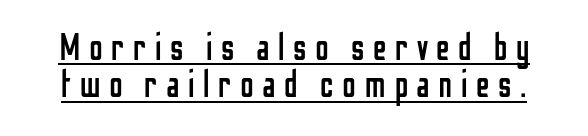
{"serif": "no", "italic": "no", "bold": "no", "weight": "regular", "width": "condensed", "stroke_contrast": "low", "x_height": "medium", "monospaced": "no", "underline": "yes", "line_spacing": "tight", "line_spacing_ratio": 1.01, "letter_spacing": "wide", "letter_spacing_em": 0.23, "glyph_px": 37}
